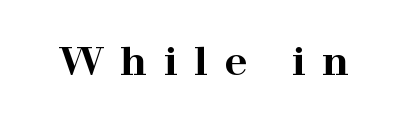
The image shows 40 px bold, wide serif type, upright; set unusually wide letter spacing (+0.42 em), not underlined; high stroke contrast and a medium x-height.
